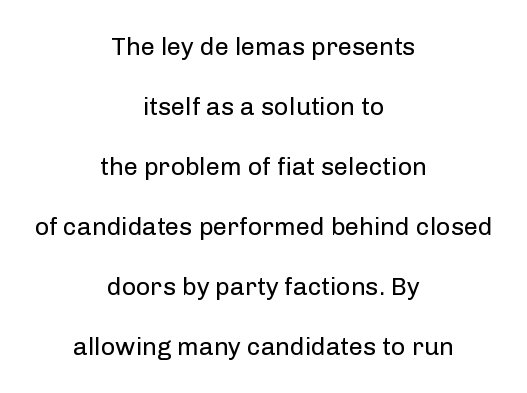
Q: Is the text bold? A: No.
Q: Is the text italic (slanted)? A: No, it is upright.
Q: Is the text underlined? A: No.
Q: How is the paragraph aligned? A: Centered.
Q: Is the spacing between letters normal or unusually wide? A: Normal.
Q: Is the spacing between lines tight, normal or loose? A: Loose.
